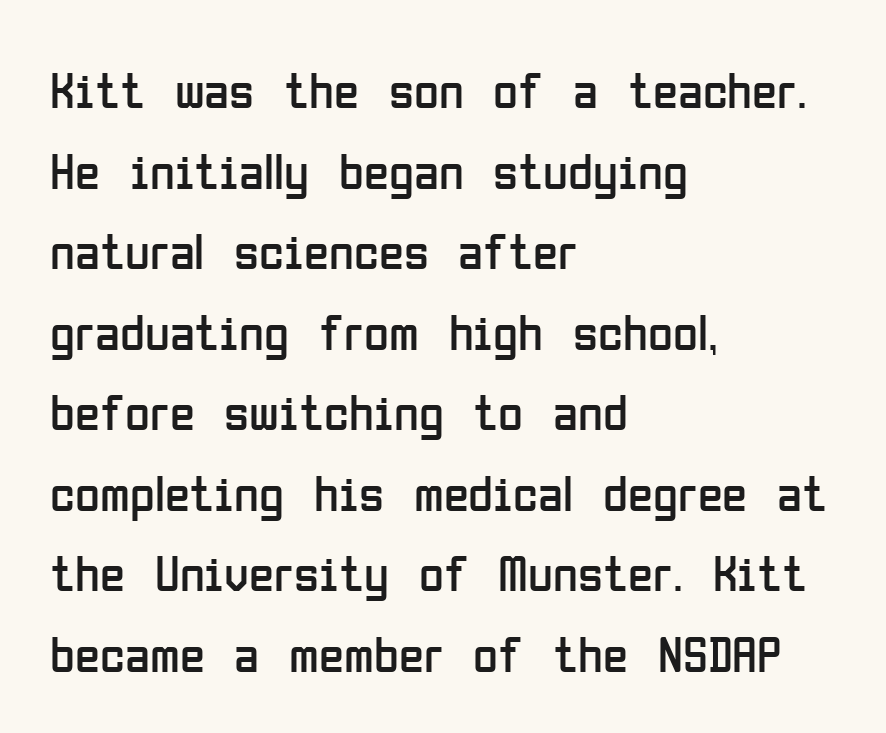
The image shows 51 px regular-weight, condensed sans-serif type, upright; set left-aligned, normal line spacing (1.58x), normal letter spacing, not underlined; low stroke contrast and a medium x-height.
